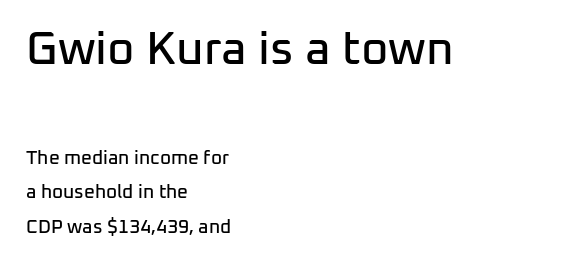
The image shows 47 px sans-serif type, upright; set left-aligned, line spacing 1.8x, normal letter spacing, not underlined; the first (top) block is 2.47x larger; low stroke contrast and a medium x-height.
